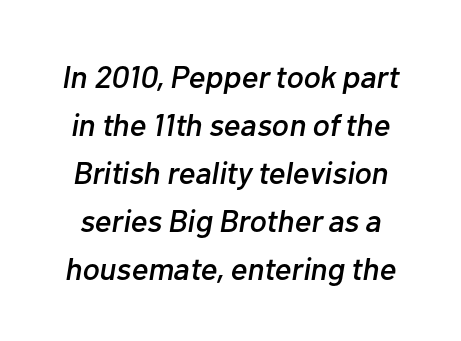
Q: Is the text italic (slanted)? A: Yes, it leans right by about 10 degrees.
Q: Is the text underlined? A: No.
Q: Is the spacing between letters normal or unusually wide? A: Normal.
Q: Is the spacing between lines tight, normal or loose? A: Normal.
Q: Width (condensed, normal, or wide)? A: Normal.
Q: Stroke contrast? A: Low.
Q: x-height? A: Medium.
Q: Monospaced? A: No.
